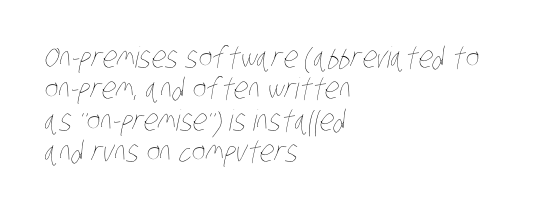
The image shows 29 px thin, condensed type; set left-aligned, tight line spacing (1.08x), normal letter spacing, not underlined; low stroke contrast and a large x-height.
